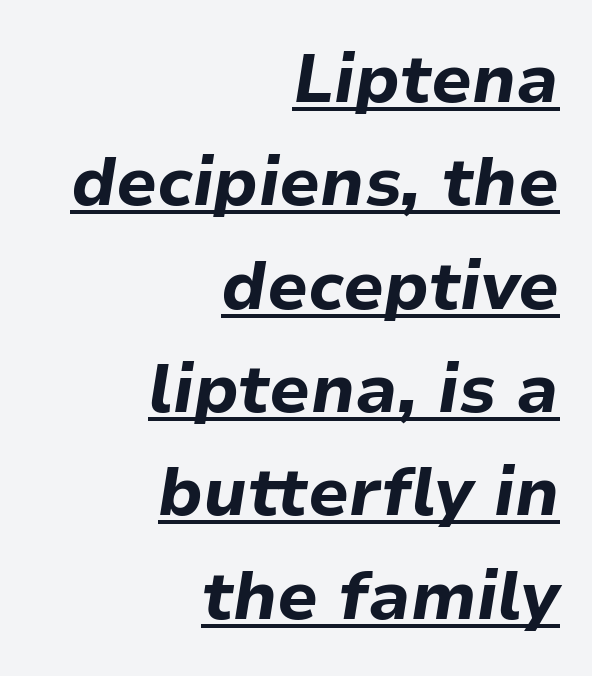
Q: Is the text bold? A: Yes.
Q: Is the text italic (slanted)? A: Yes, it leans right by about 9 degrees.
Q: Is the text underlined? A: Yes.
Q: How is the paragraph aligned? A: Right-aligned.
Q: Is the spacing between letters normal or unusually wide? A: Normal.
Q: Is the spacing between lines tight, normal or loose? A: Normal.
Q: Width (condensed, normal, or wide)? A: Normal.
Q: Stroke contrast? A: Low.
Q: x-height? A: Medium.
Q: Monospaced? A: No.
